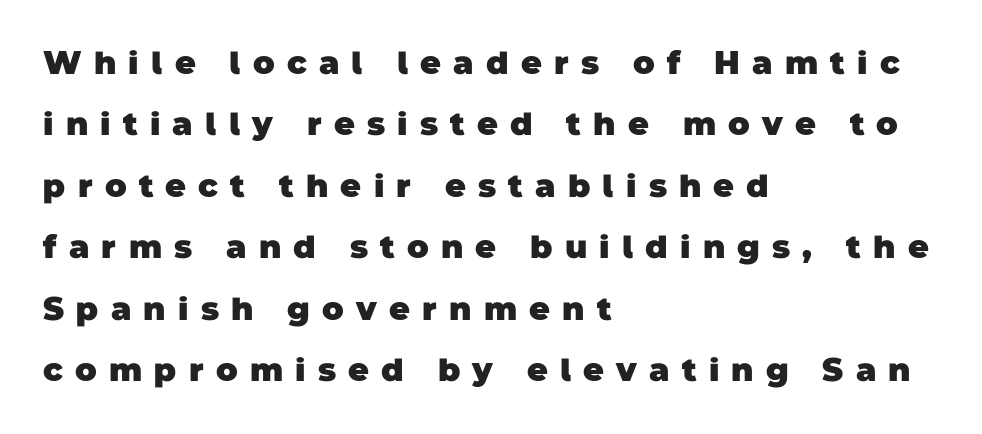
The image shows 32 px heavy sans-serif type; set left-aligned, loose line spacing (1.92x), unusually wide letter spacing (+0.38 em), not underlined; low stroke contrast and a large x-height.
